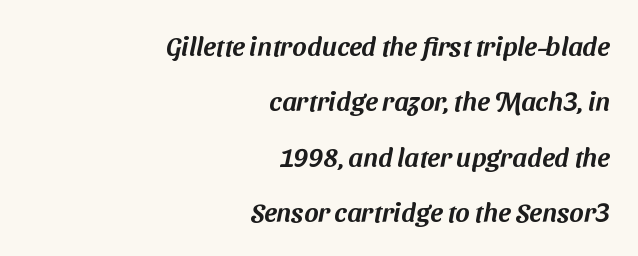
The image shows 27 px text type; set right-aligned, loose line spacing (2.05x), normal letter spacing, not underlined.
